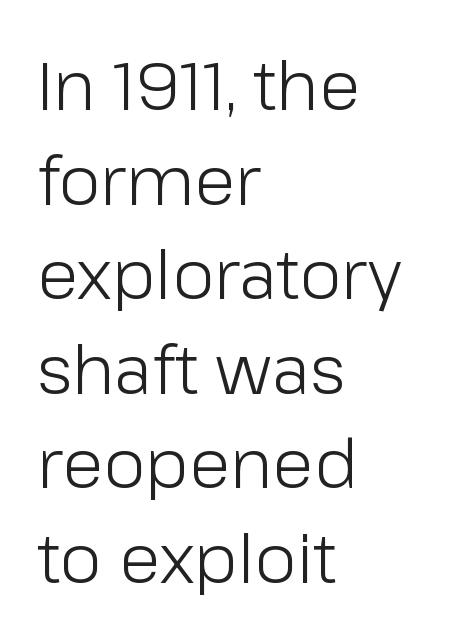
{"serif": "no", "italic": "no", "bold": "no", "weight": "light", "width": "normal", "stroke_contrast": "low", "x_height": "medium", "monospaced": "no", "underline": "no", "align": "left", "line_spacing": "normal", "line_spacing_ratio": 1.39, "letter_spacing": "normal", "letter_spacing_em": 0.0, "glyph_px": 68}
